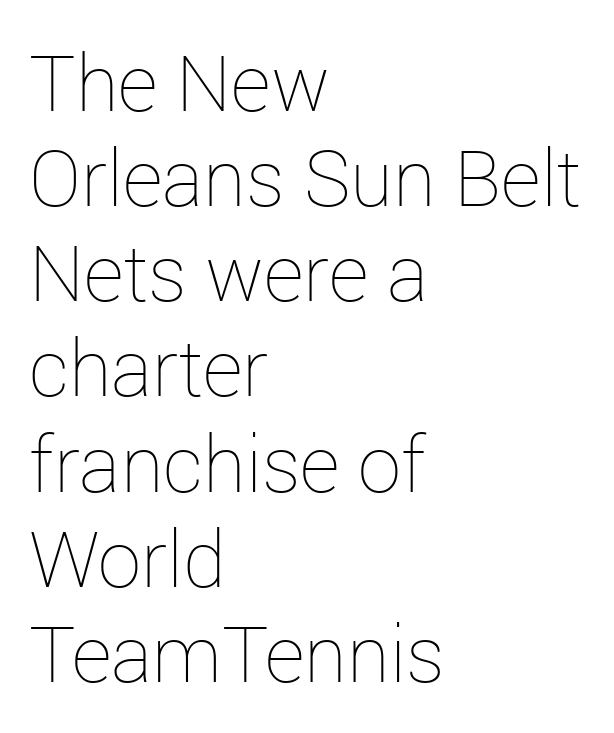
Q: Is the text bold? A: No.
Q: Is the text italic (slanted)? A: No, it is upright.
Q: Is the text underlined? A: No.
Q: How is the paragraph aligned? A: Left-aligned.
Q: Is the spacing between letters normal or unusually wide? A: Normal.
Q: Width (condensed, normal, or wide)? A: Normal.
Q: Stroke contrast? A: Low.
Q: x-height? A: Medium.
Q: Monospaced? A: No.
